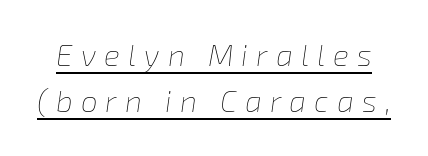
The image shows 30 px thin type, italic (leaning right); set normal line spacing (1.55x), unusually wide letter spacing (+0.27 em), underlined; low stroke contrast and a medium x-height.
